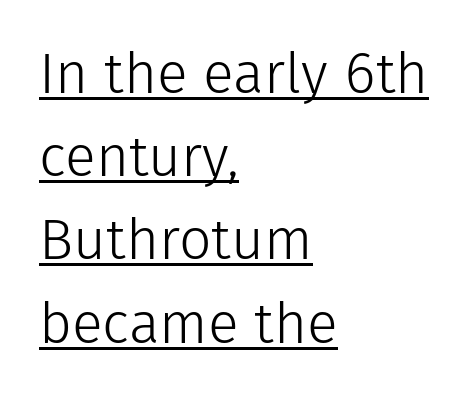
The image shows 57 px light sans-serif type, upright; set left-aligned, normal line spacing (1.46x), normal letter spacing, underlined; low stroke contrast and a medium x-height.
